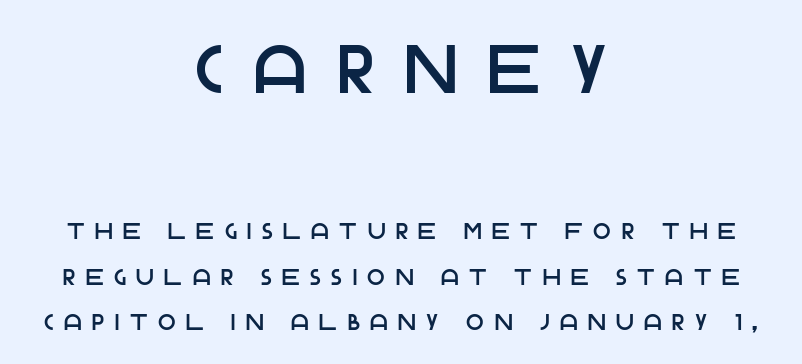
When letters stand straight like this, we call the style roman or upright. These two chunks differ in scale, with the top chunk taking the larger measure. I'd call this a sans setting — the letters go barefoot. Check the space under the baseline: it is left empty. Think of a printed novel: that variable character pitch is what you see here.
